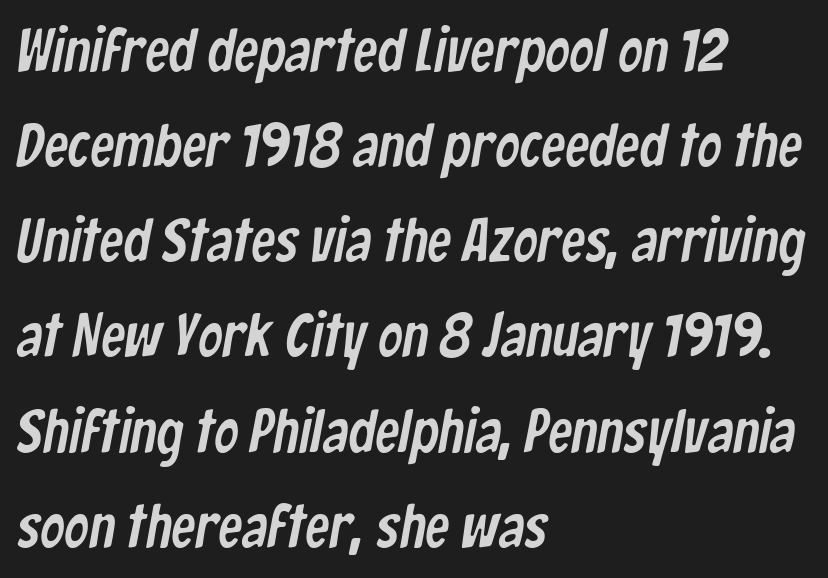
Q: Is the typeface a serif or a sans-serif typeface? A: Sans-serif.
Q: Is the text underlined? A: No.
Q: How is the paragraph aligned? A: Left-aligned.
Q: Is the spacing between letters normal or unusually wide? A: Normal.
Q: Is the spacing between lines tight, normal or loose? A: Normal.
Q: Width (condensed, normal, or wide)? A: Condensed.
Q: Stroke contrast? A: Low.
Q: x-height? A: Medium.
Q: Monospaced? A: No.
